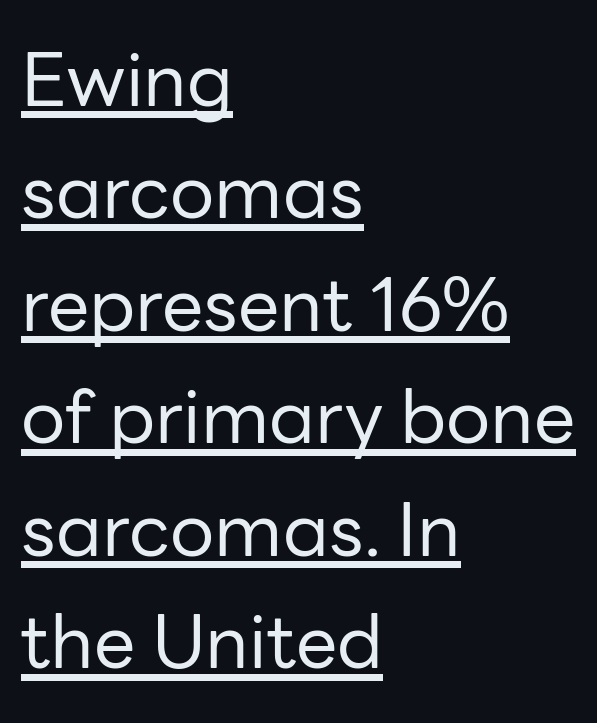
Is this a sans? Yes — the strokes have no serifs. The strokes carry an ordinary text weight at most. The glyphs are accompanied by a horizontal stroke just below them. The rendering uses natural spacing where letterforms have individual widths.
